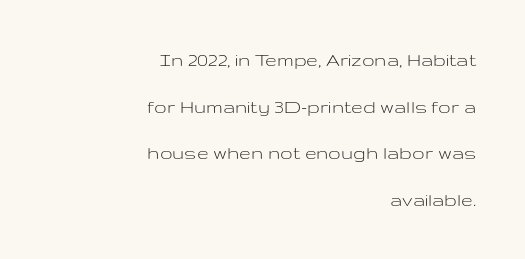
{"italic": "no", "bold": "no", "underline": "no", "align": "right", "line_spacing": "loose", "line_spacing_ratio": 2.22, "letter_spacing": "normal", "letter_spacing_em": 0.0, "glyph_px": 21}
